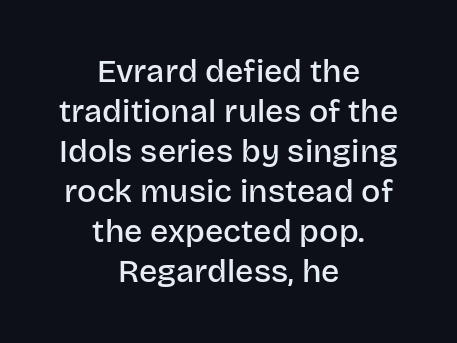
{"serif": "no", "italic": "no", "bold": "semi", "weight": "semibold", "width": "normal", "stroke_contrast": "low", "x_height": "large", "monospaced": "no", "underline": "no", "align": "center", "line_spacing": "normal", "line_spacing_ratio": 1.25, "letter_spacing": "normal", "letter_spacing_em": 0.0, "glyph_px": 32}
